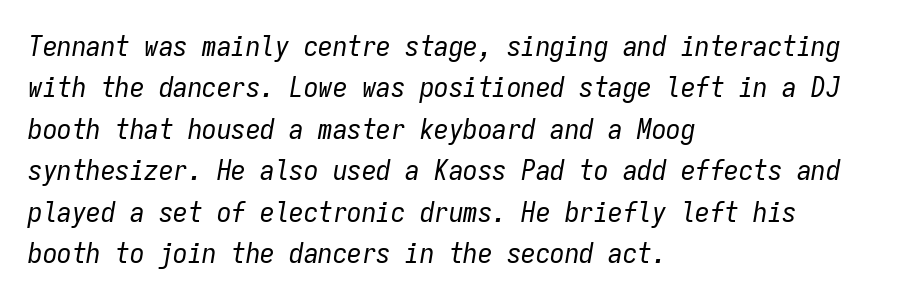
{"italic": "yes", "lean": "right", "slant_degrees": 9, "bold": "no", "weight": "regular", "width": "condensed", "stroke_contrast": "low", "x_height": "medium", "monospaced": "yes", "underline": "no", "align": "left", "line_spacing": "normal", "line_spacing_ratio": 1.43, "letter_spacing": "normal", "letter_spacing_em": 0.0, "glyph_px": 29}
